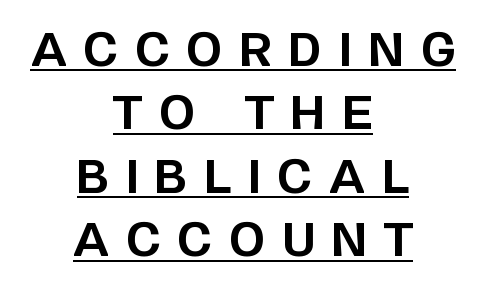
The image shows 46 px bold sans-serif type, upright; set centered, normal line spacing (1.38x), unusually wide letter spacing (+0.36 em), underlined; low stroke contrast and a large x-height.
